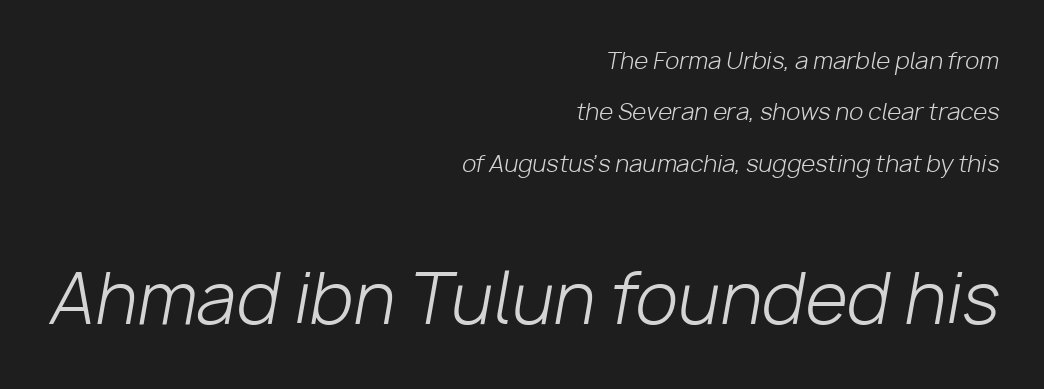
{"italic": "yes", "lean": "right", "slant_degrees": 10, "bold": "no", "weight": "light", "width": "normal", "stroke_contrast": "low", "x_height": "medium", "monospaced": "no", "underline": "no", "align": "right", "line_spacing": "loose", "line_spacing_ratio": 2.23, "letter_spacing": "normal", "letter_spacing_em": 0.0, "larger_block": "second", "size_ratio": 3.0, "glyph_px": 69}
